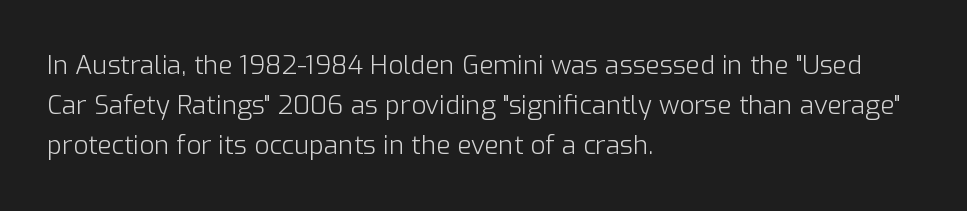
Descender tails drop into unmarked territory. Stroke mass is kept to a normal reading level or below. Default kerning and tracking; the words read as compact shapes. Teacher's note: observe the even left margin — that is flush-left alignment.
